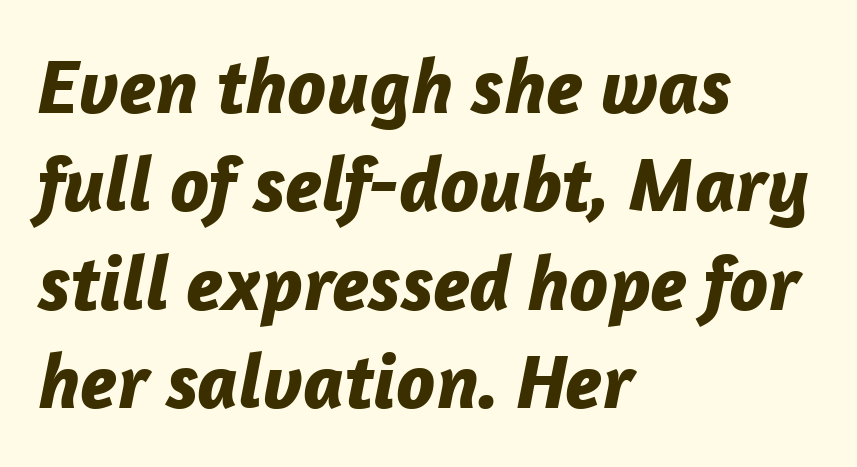
Q: Is the text bold? A: Yes.
Q: Is the text italic (slanted)? A: Yes, it leans right by about 12 degrees.
Q: Is the text underlined? A: No.
Q: How is the paragraph aligned? A: Left-aligned.
Q: Is the spacing between letters normal or unusually wide? A: Normal.
Q: Is the spacing between lines tight, normal or loose? A: Normal.
Q: Width (condensed, normal, or wide)? A: Normal.
Q: Stroke contrast? A: Low.
Q: x-height? A: Medium.
Q: Monospaced? A: No.
